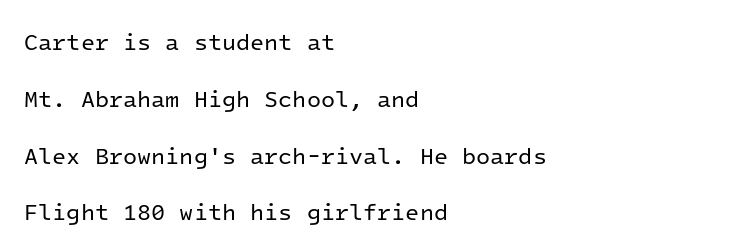
The lettering stays uniformly vertical, giving the passage a roman look. Notice how the passage keeps a crisp vertical edge on the left only. No extra ink here — the face is not bold. Observe the ordinary spacing: letters are neighbours, not strangers. The block of text is sparse from top to bottom, with ample space between rows.
